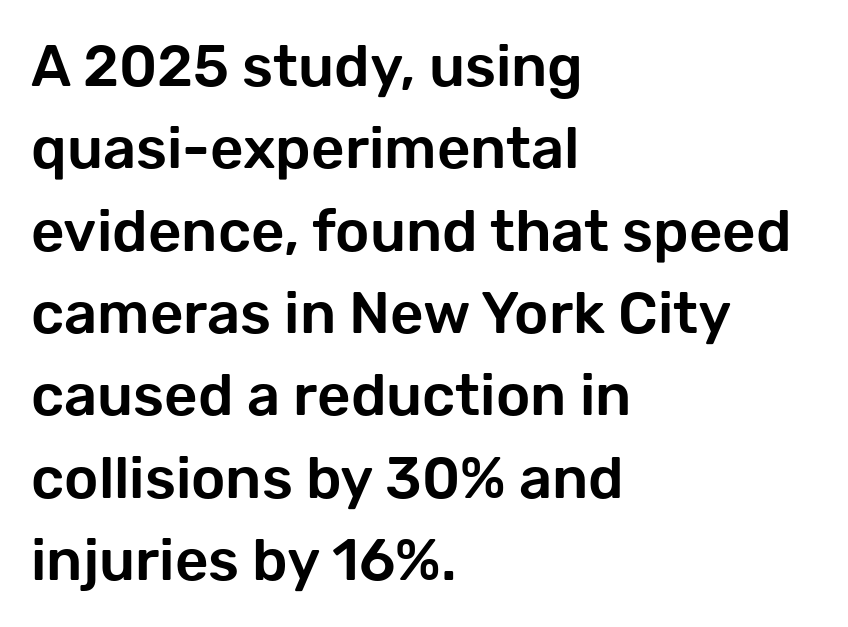
Q: Is the text italic (slanted)? A: No, it is upright.
Q: Is the typeface a serif or a sans-serif typeface? A: Sans-serif.
Q: Is the text underlined? A: No.
Q: How is the paragraph aligned? A: Left-aligned.
Q: Is the spacing between letters normal or unusually wide? A: Normal.
Q: Is the spacing between lines tight, normal or loose? A: Normal.
Q: Width (condensed, normal, or wide)? A: Normal.
Q: Stroke contrast? A: Low.
Q: x-height? A: Medium.
Q: Monospaced? A: No.
